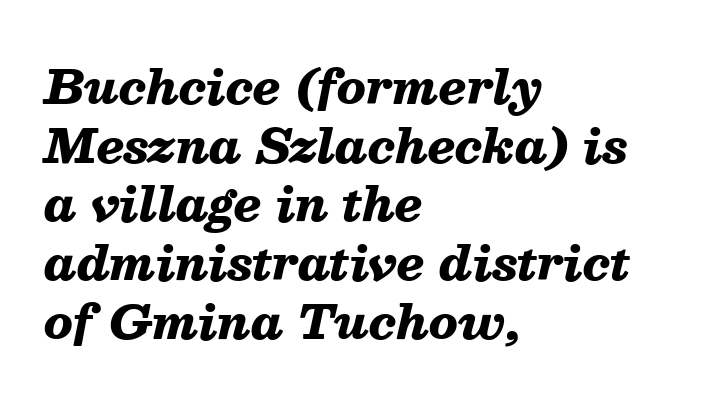
Q: Is the text bold? A: Yes.
Q: Is the text italic (slanted)? A: Yes, it leans right by about 13 degrees.
Q: Is the text underlined? A: No.
Q: How is the paragraph aligned? A: Left-aligned.
Q: Is the spacing between letters normal or unusually wide? A: Normal.
Q: Is the spacing between lines tight, normal or loose? A: Normal.
Q: Width (condensed, normal, or wide)? A: Normal.
Q: Stroke contrast? A: Medium.
Q: x-height? A: Medium.
Q: Monospaced? A: No.
